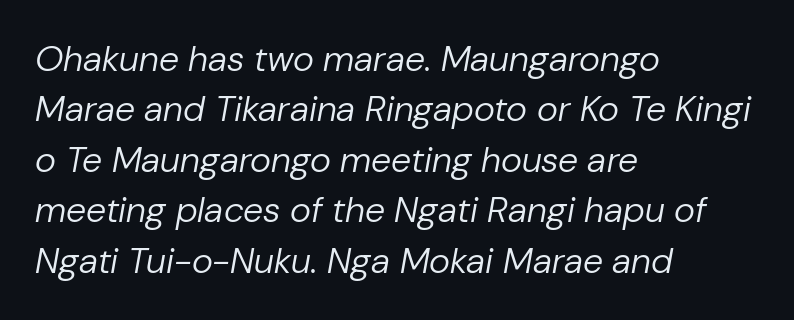
{"italic": "yes", "lean": "right", "slant_degrees": 10, "bold": "no", "weight": "regular", "width": "normal", "stroke_contrast": "low", "x_height": "medium", "monospaced": "no", "underline": "no", "align": "left", "line_spacing": "normal", "line_spacing_ratio": 1.4, "letter_spacing": "normal", "letter_spacing_em": 0.0, "glyph_px": 36}
